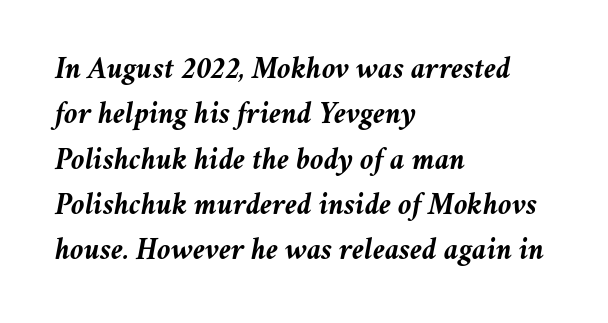
{"italic": "yes", "lean": "right", "slant_degrees": 11, "bold": "yes", "weight": "semibold", "width": "normal", "stroke_contrast": "medium", "x_height": "medium", "monospaced": "no", "underline": "no", "align": "left", "line_spacing": "normal", "line_spacing_ratio": 1.46, "letter_spacing": "normal", "letter_spacing_em": 0.0, "glyph_px": 31}
